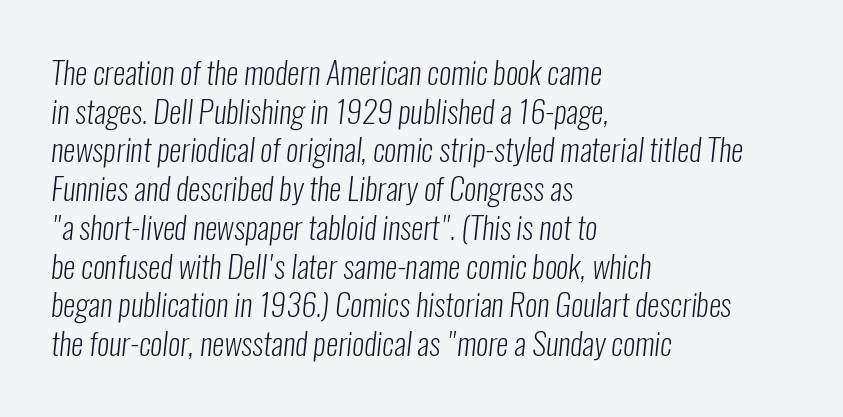
The image shows 31 px light, condensed sans-serif type; set left-aligned, normal line spacing (1.25x), normal letter spacing, not underlined; low stroke contrast and a medium x-height.
